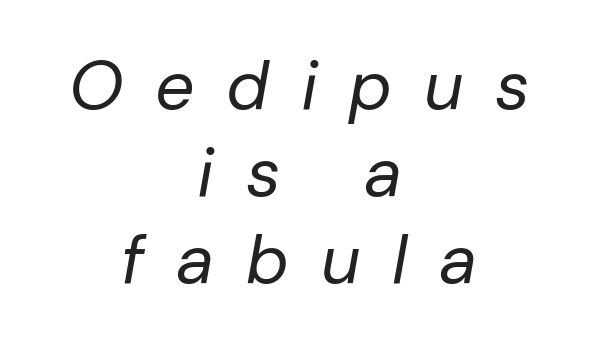
Q: Is the text bold? A: No.
Q: Is the text italic (slanted)? A: Yes, it leans right by about 10 degrees.
Q: Is the text underlined? A: No.
Q: How is the paragraph aligned? A: Centered.
Q: Is the spacing between letters normal or unusually wide? A: Unusually wide.
Q: Is the spacing between lines tight, normal or loose? A: Normal.
Q: Width (condensed, normal, or wide)? A: Normal.
Q: Stroke contrast? A: Low.
Q: x-height? A: Medium.
Q: Monospaced? A: No.
